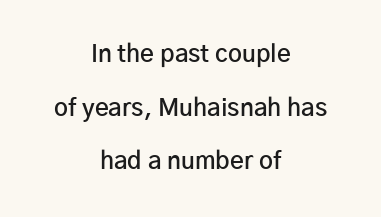
The image shows 24 px text type, upright; set centered, loose line spacing (2.23x), normal letter spacing, not underlined.
